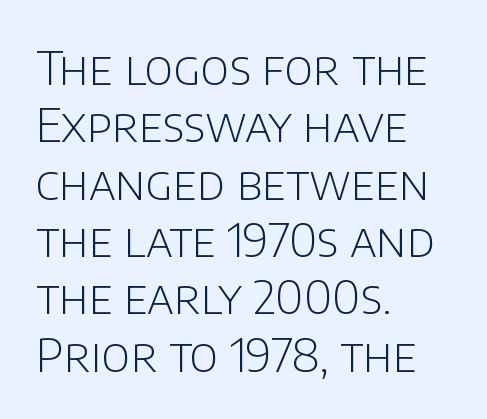
Q: Is the text bold? A: No.
Q: Is the text italic (slanted)? A: No, it is upright.
Q: Is the typeface a serif or a sans-serif typeface? A: Sans-serif.
Q: Is the text underlined? A: No.
Q: How is the paragraph aligned? A: Left-aligned.
Q: Is the spacing between letters normal or unusually wide? A: Normal.
Q: Width (condensed, normal, or wide)? A: Normal.
Q: Stroke contrast? A: Low.
Q: x-height? A: Large.
Q: Monospaced? A: No.
